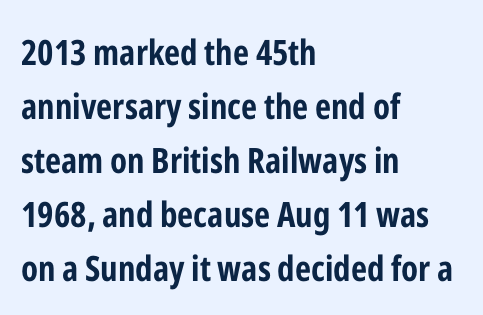
The image shows 35 px bold, condensed sans-serif type, upright; set left-aligned, normal line spacing (1.54x), normal letter spacing, not underlined; low stroke contrast and a medium x-height.
